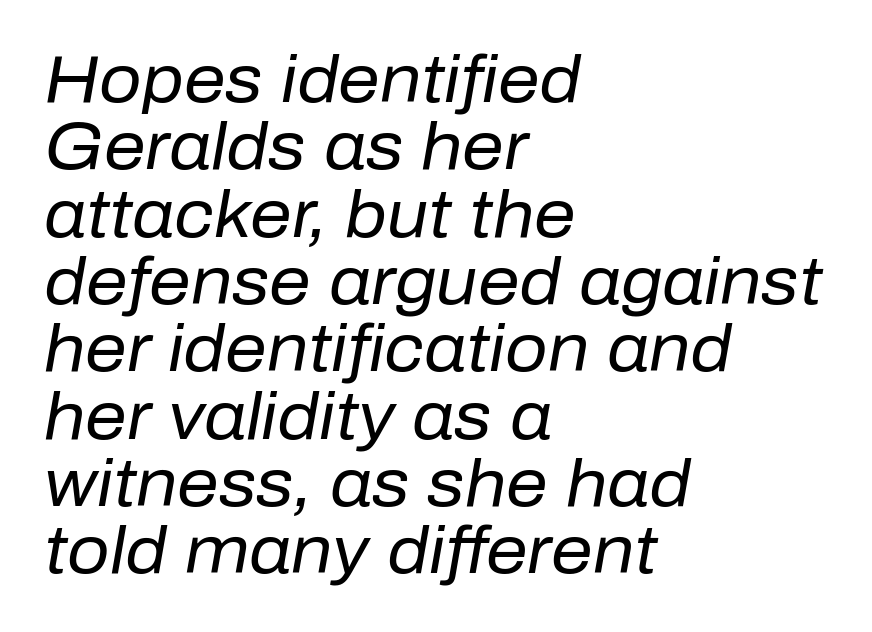
The characters are drawn with everyday or finer stroke widths. A typesetter would call this zero additional tracking. The space directly below the letters is spotless. This sample has the flowing, uneven cadence of proportional lettering. The rendering uses a small line-height, squeezing the rows.
